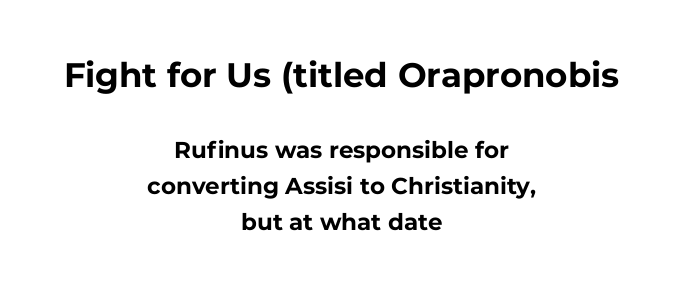
The image shows 34 px bold sans-serif type, upright; set centered, normal line spacing (1.57x), normal letter spacing, not underlined; the first (top) block is 1.48x larger; low stroke contrast and a medium x-height.
